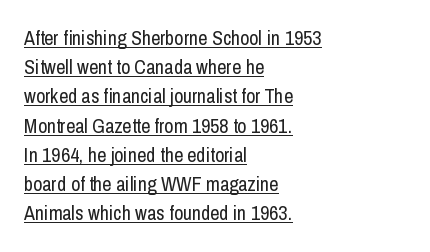
{"italic": "no", "bold": "no", "underline": "yes", "align": "left", "line_spacing": "normal", "line_spacing_ratio": 1.46, "letter_spacing": "normal", "letter_spacing_em": 0.0, "glyph_px": 20}
